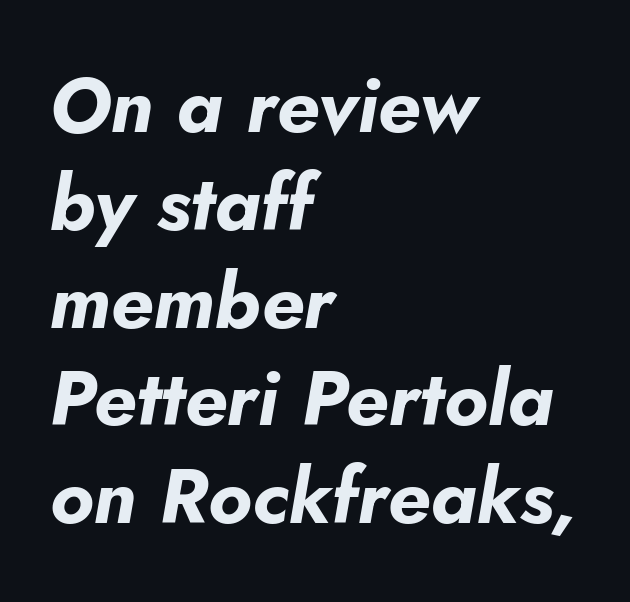
{"italic": "yes", "lean": "right", "slant_degrees": 5, "bold": "yes", "weight": "bold", "width": "normal", "stroke_contrast": "low", "x_height": "small", "monospaced": "no", "underline": "no", "align": "left", "line_spacing": "normal", "line_spacing_ratio": 1.27, "letter_spacing": "normal", "letter_spacing_em": 0.0, "glyph_px": 77}
